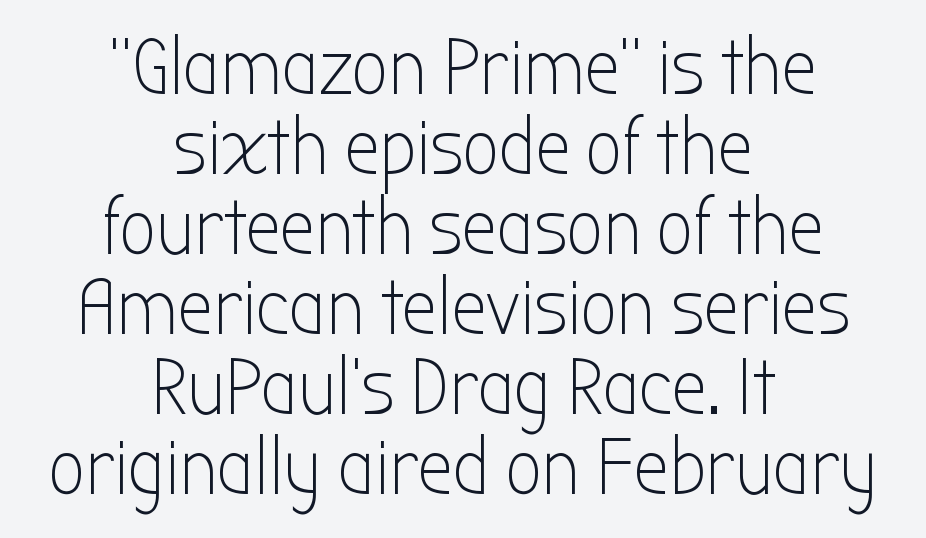
Q: Is the text bold? A: No.
Q: Is the text italic (slanted)? A: No, it is upright.
Q: Is the typeface a serif or a sans-serif typeface? A: Sans-serif.
Q: Is the text underlined? A: No.
Q: How is the paragraph aligned? A: Centered.
Q: Is the spacing between letters normal or unusually wide? A: Normal.
Q: Is the spacing between lines tight, normal or loose? A: Tight.
Q: Width (condensed, normal, or wide)? A: Condensed.
Q: Stroke contrast? A: Low.
Q: x-height? A: Medium.
Q: Monospaced? A: No.
